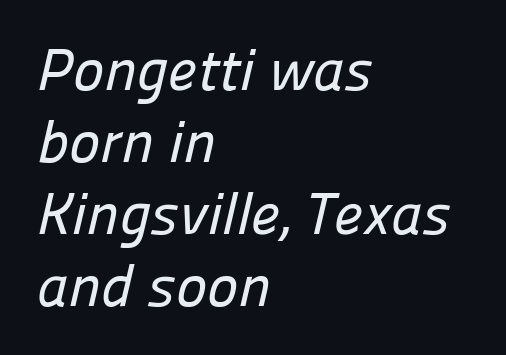
Typographically, this falls in the sans-serif category. Decoration check: the copy has no underline. These lines are rendered in a variable-pitch font. The rag falls on the right side of this text block. Students, note that the glyphs here touch the page at normal intervals.
